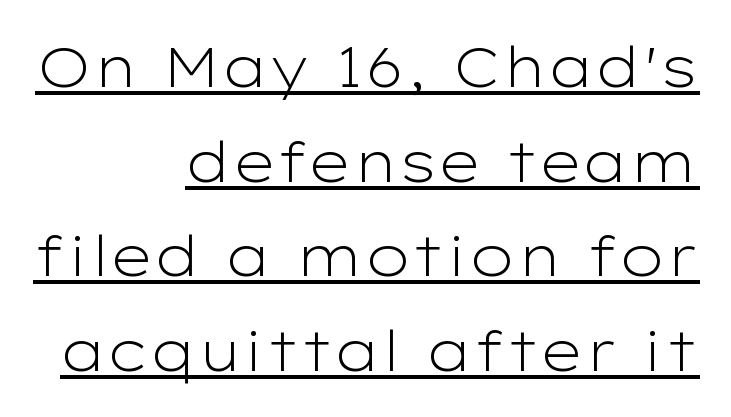
{"serif": "no", "italic": "no", "bold": "no", "weight": "light", "width": "wide", "stroke_contrast": "low", "x_height": "medium", "monospaced": "no", "underline": "yes", "align": "right", "line_spacing_ratio": 1.72, "letter_spacing": "normal", "letter_spacing_em": 0.0, "glyph_px": 55}
